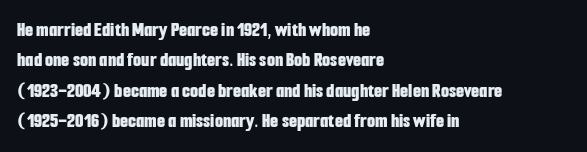
Q: Is the text bold? A: Yes.
Q: Is the text italic (slanted)? A: No, it is upright.
Q: Is the text underlined? A: No.
Q: How is the paragraph aligned? A: Left-aligned.
Q: Is the spacing between letters normal or unusually wide? A: Normal.
Q: Is the spacing between lines tight, normal or loose? A: Normal.
